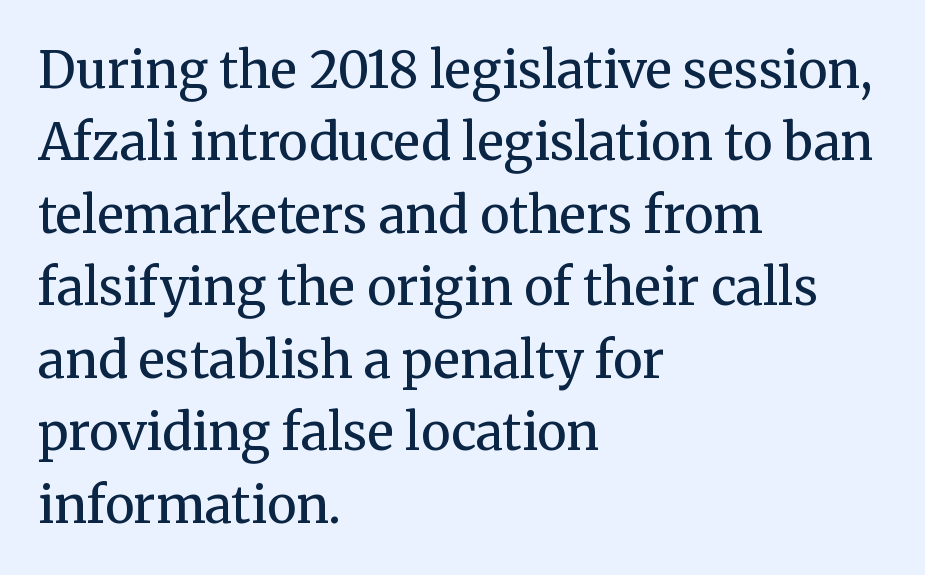
Whoever set this chose a conventional vertical rhythm. Only glyphs here, with clear space below each row. Spacing verdict: proportional, widths tailored to each character. Is the block centered? No — it sits flush against the left margin. You can tell from the footed stems that serif type was used. Think standard paragraph weight, or any step lighter than that.
